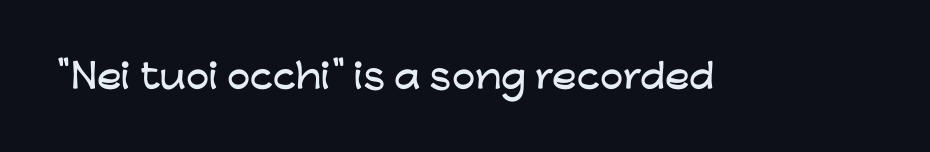
The image shows 33 px wide sans-serif type, upright; set normal letter spacing, not underlined; low stroke contrast and a medium x-height.
